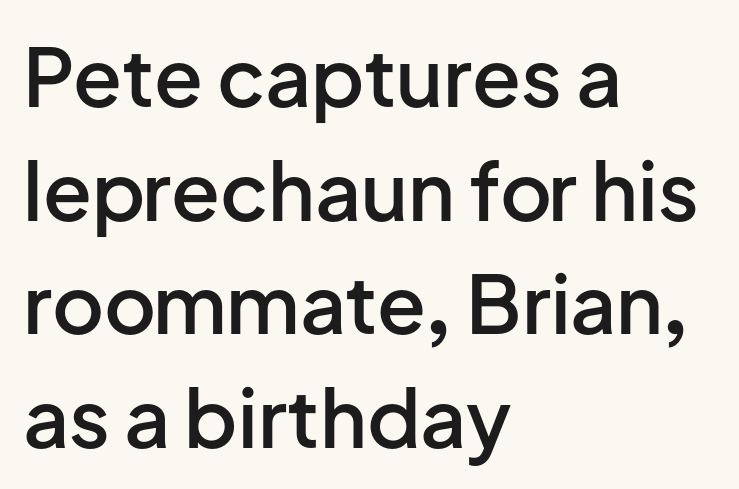
Q: Is the text bold? A: Semi-bold.
Q: Is the text italic (slanted)? A: No, it is upright.
Q: Is the typeface a serif or a sans-serif typeface? A: Sans-serif.
Q: Is the text underlined? A: No.
Q: How is the paragraph aligned? A: Left-aligned.
Q: Is the spacing between letters normal or unusually wide? A: Normal.
Q: Is the spacing between lines tight, normal or loose? A: Normal.
Q: Width (condensed, normal, or wide)? A: Normal.
Q: Stroke contrast? A: Low.
Q: x-height? A: Medium.
Q: Monospaced? A: No.
